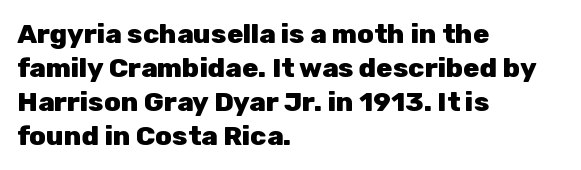
{"italic": "no", "bold": "yes", "underline": "no", "align": "left", "line_spacing": "normal", "line_spacing_ratio": 1.26, "letter_spacing": "normal", "letter_spacing_em": 0.0, "glyph_px": 27}
